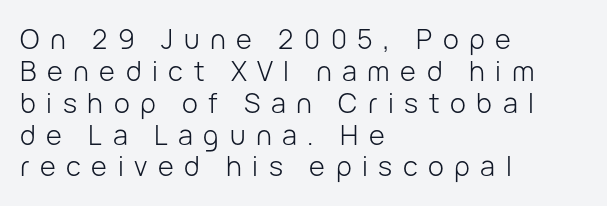
Q: Is the text bold? A: No.
Q: Is the text italic (slanted)? A: No, it is upright.
Q: Is the text underlined? A: No.
Q: How is the paragraph aligned? A: Left-aligned.
Q: Is the spacing between letters normal or unusually wide? A: Unusually wide.
